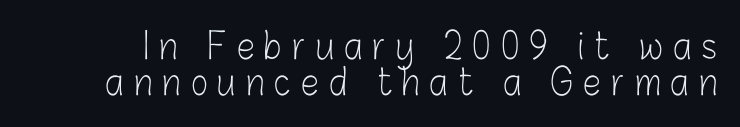
{"serif": "no", "italic": "no", "bold": "no", "weight": "light", "width": "condensed", "stroke_contrast": "low", "x_height": "medium", "monospaced": "no", "underline": "no", "line_spacing": "tight", "line_spacing_ratio": 0.99, "letter_spacing": "wide", "letter_spacing_em": 0.29, "glyph_px": 36}
